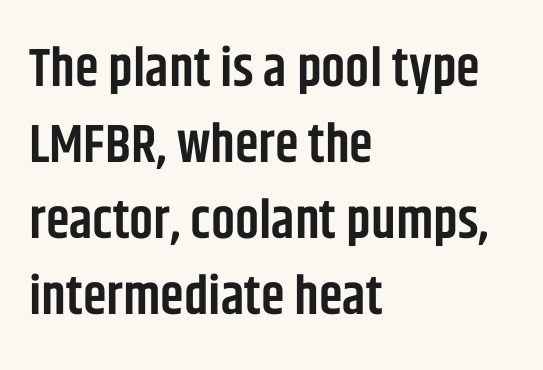
The image shows 54 px semibold, condensed sans-serif type, upright; set left-aligned, normal line spacing (1.41x), normal letter spacing, not underlined; low stroke contrast and a large x-height.
